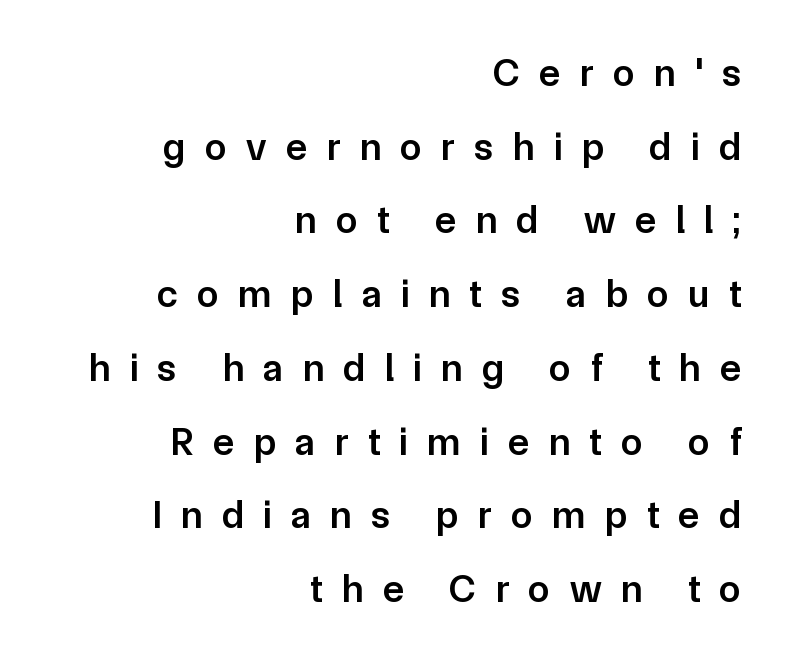
All the whitespace from short lines collects on the left. Short note: letters widely spaced. Look at the bottom of the vertical strokes: they stop flat, with no serifs. Each glyph is drawn with semibold strokes, heavier than normal yet not fully bold. Honestly, there is no underline to notice here at all. The passage shown is typed in a proportional face where columns would drift.
